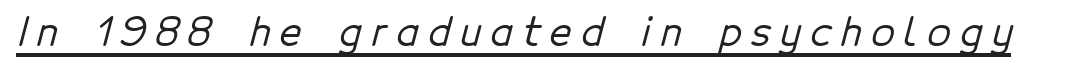
The image shows 38 px sans-serif type; set unusually wide letter spacing (+0.25 em), underlined; low stroke contrast and a medium x-height.
